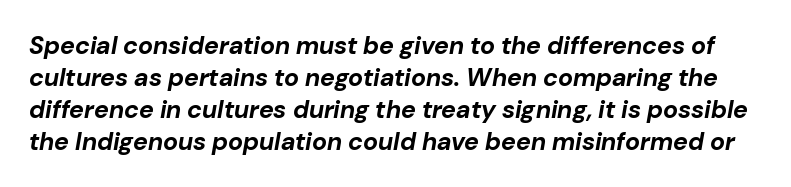
Emphasis by weight is at full strength: bold. Designer's note — italics engaged. Here the glyphs are tracked normally, forming tight word shapes. The space between consecutive lines is moderate. The zone under the glyphs is completely vacant.
